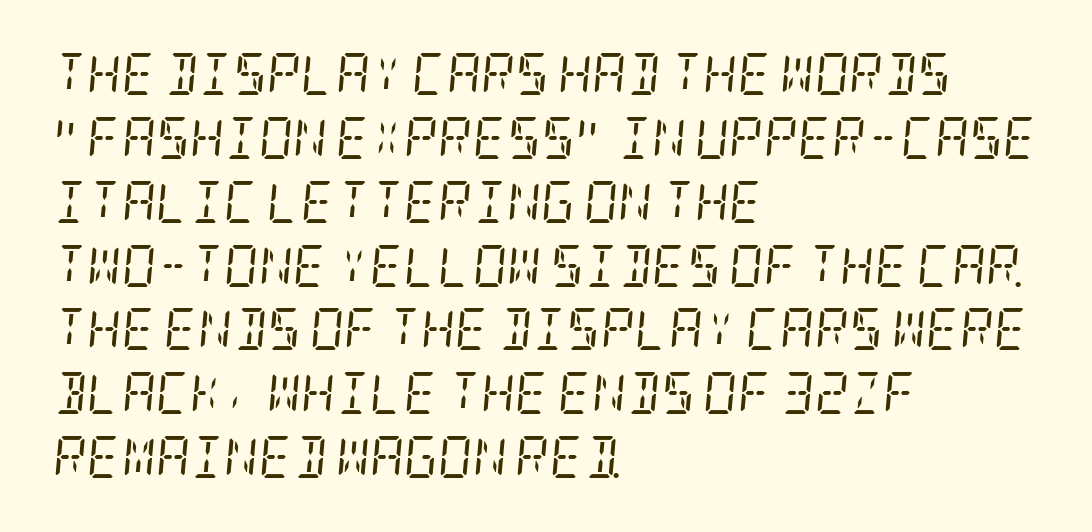
Line starts are locked; line ends wander. Stroke terminals: seriffed. Each new line begins a customary step beneath the previous one. Lines of text with bare space underneath. Heft: none added — not bold.
